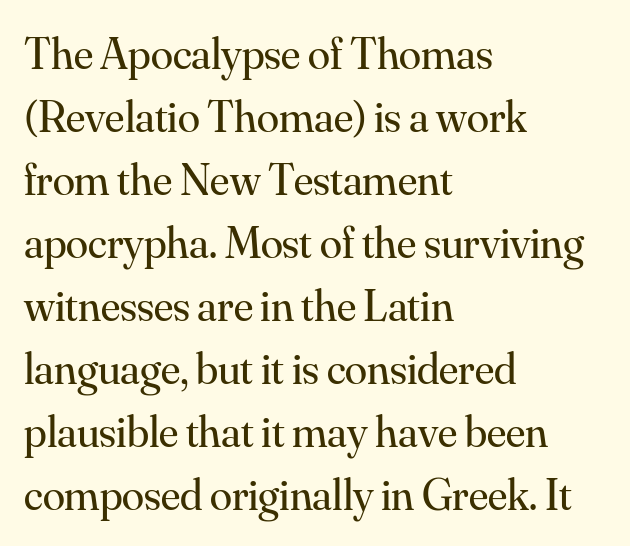
The image shows 45 px regular-weight serif type, upright; set left-aligned, normal line spacing (1.4x), normal letter spacing, not underlined; medium stroke contrast and a small x-height.
